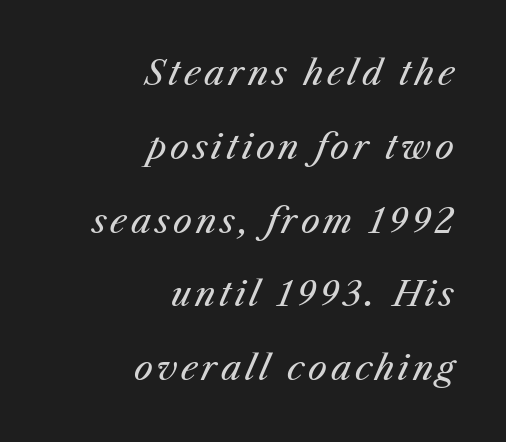
{"italic": "yes", "lean": "right", "slant_degrees": 23, "bold": "no", "weight": "regular", "width": "normal", "stroke_contrast": "medium", "x_height": "medium", "monospaced": "no", "underline": "no", "align": "right", "line_spacing": "loose", "line_spacing_ratio": 2.17, "glyph_px": 34}
